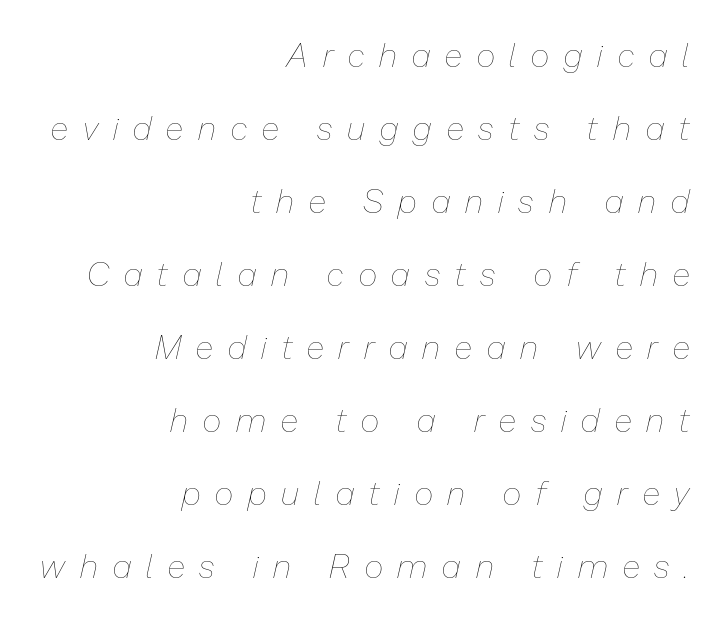
{"italic": "yes", "lean": "right", "slant_degrees": 13, "bold": "no", "weight": "thin", "width": "normal", "stroke_contrast": "low", "x_height": "medium", "monospaced": "no", "underline": "no", "align": "right", "line_spacing": "loose", "line_spacing_ratio": 2.21, "letter_spacing": "wide", "letter_spacing_em": 0.46, "glyph_px": 33}
